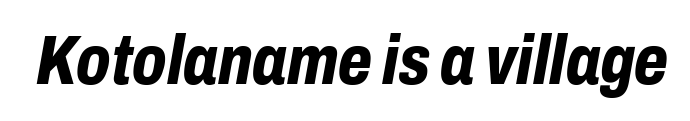
The zone under the glyphs is completely vacant. The rendering applies a slant to the glyphs. Character widths vary here, with narrow letters taking less room than wide ones. Students, this is bold: see how much ink each stroke carries. Nobody touched the tracking dial on this one.
